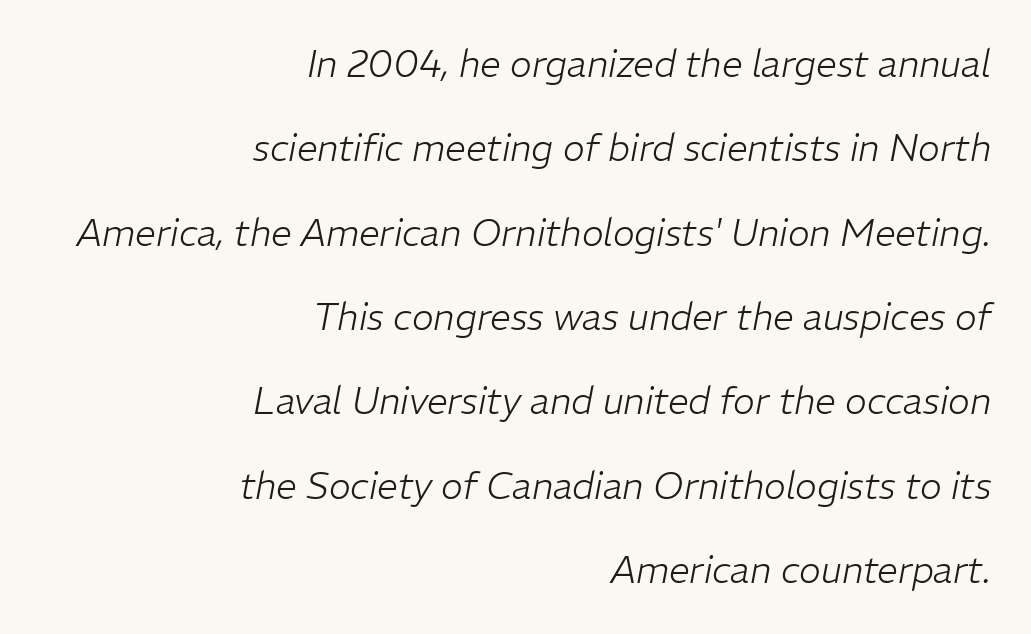
{"italic": "yes", "lean": "right", "slant_degrees": 11, "bold": "no", "weight": "light", "width": "normal", "stroke_contrast": "low", "x_height": "medium", "monospaced": "no", "underline": "no", "align": "right", "line_spacing": "loose", "line_spacing_ratio": 2.28, "letter_spacing": "normal", "letter_spacing_em": 0.0, "glyph_px": 37}
